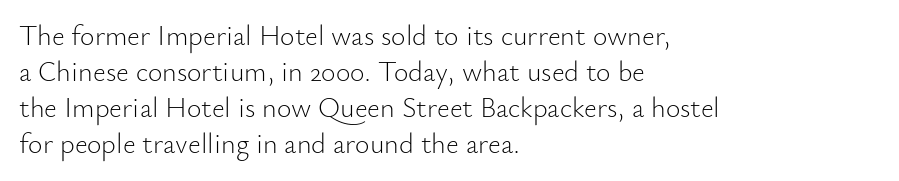
The image shows 28 px light sans-serif type, upright; set left-aligned, normal line spacing (1.28x), normal letter spacing, not underlined; low stroke contrast and a small x-height.
